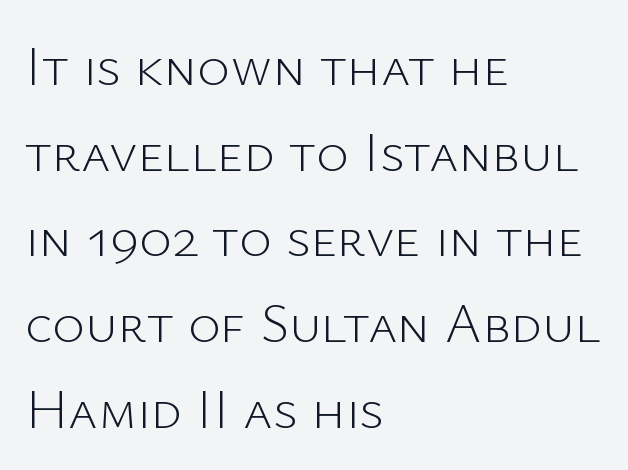
The image shows 56 px light sans-serif type, upright; set left-aligned, normal line spacing (1.53x), normal letter spacing, not underlined; low stroke contrast and a medium x-height.
